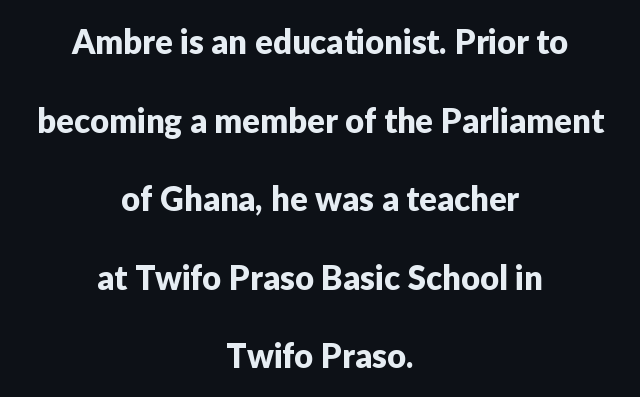
Q: Is the text italic (slanted)? A: No, it is upright.
Q: Is the typeface a serif or a sans-serif typeface? A: Sans-serif.
Q: Is the text underlined? A: No.
Q: How is the paragraph aligned? A: Centered.
Q: Is the spacing between letters normal or unusually wide? A: Normal.
Q: Is the spacing between lines tight, normal or loose? A: Loose.
Q: Width (condensed, normal, or wide)? A: Normal.
Q: Stroke contrast? A: Low.
Q: x-height? A: Medium.
Q: Monospaced? A: No.
